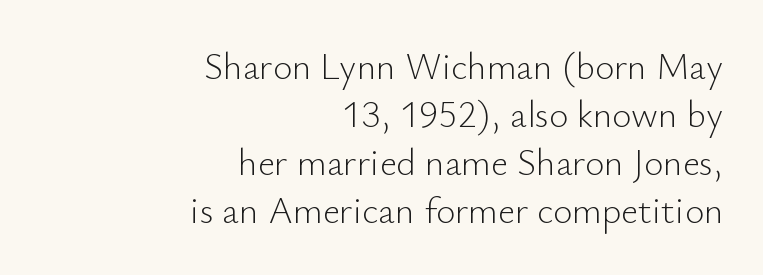
Q: Is the text bold? A: No.
Q: Is the text italic (slanted)? A: No, it is upright.
Q: Is the typeface a serif or a sans-serif typeface? A: Sans-serif.
Q: Is the text underlined? A: No.
Q: How is the paragraph aligned? A: Right-aligned.
Q: Is the spacing between letters normal or unusually wide? A: Normal.
Q: Is the spacing between lines tight, normal or loose? A: Normal.
Q: Width (condensed, normal, or wide)? A: Normal.
Q: Stroke contrast? A: Low.
Q: x-height? A: Small.
Q: Monospaced? A: No.
